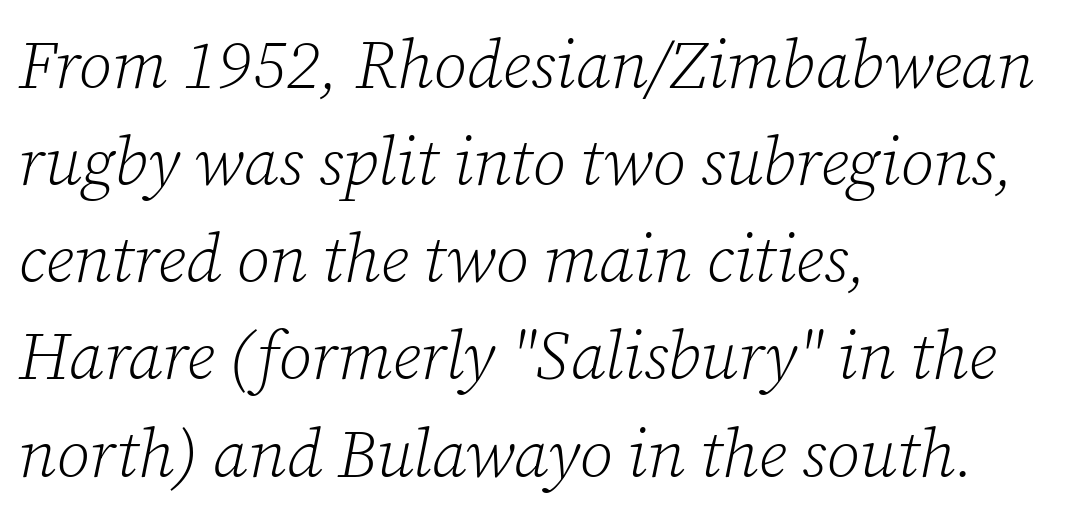
Compared with ordinary roman type, these characters are visibly tilted. Alignment: flush left. The space between consecutive lines is moderate. Descenders hang freely into open space. The characters are drawn with everyday or finer stroke widths.
